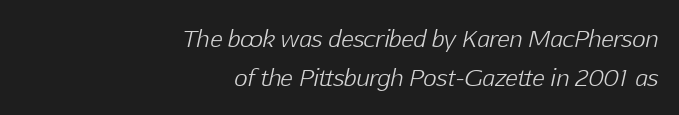
The image shows 23 px text type, italic (leaning right); set right-aligned, normal line spacing (1.68x), normal letter spacing, not underlined.
